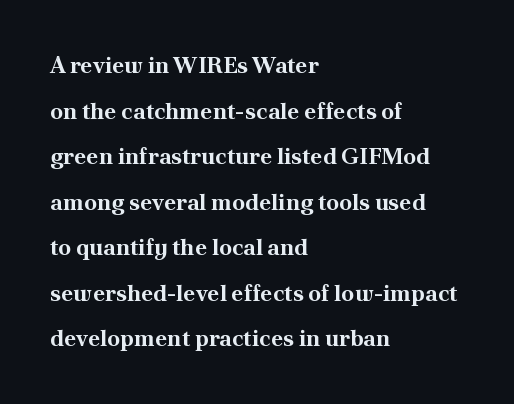
The image shows 23 px bold type, upright; set left-aligned, loose line spacing (1.98x), normal letter spacing, not underlined.
